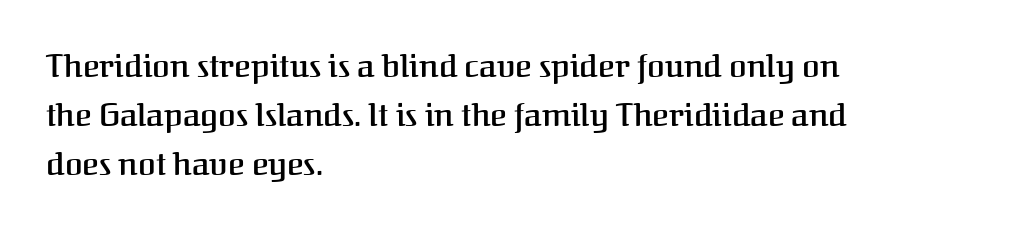
Letters rest on an invisible, unmarked baseline. Normally led — the rows are evenly, conventionally spaced. The passage shown has conventional tracking throughout. Varying glyph widths throughout — classic text-font behaviour. The lettering holds an erect, upright posture throughout. Regarding serifs, this sample has them.
